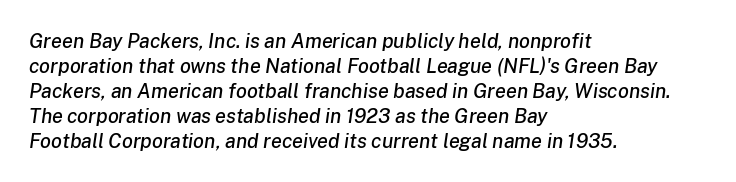
The image shows 20 px text type, italic (leaning right); set left-aligned, normal line spacing (1.25x), normal letter spacing, not underlined.
